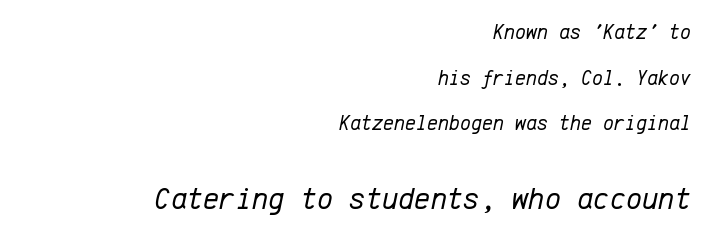
{"italic": "yes", "lean": "right", "slant_degrees": 12, "bold": "no", "weight": "regular", "width": "normal", "stroke_contrast": "low", "x_height": "medium", "monospaced": "yes", "underline": "no", "align": "right", "line_spacing": "loose", "line_spacing_ratio": 2.17, "letter_spacing": "normal", "letter_spacing_em": 0.0, "larger_block": "second", "size_ratio": 1.48, "glyph_px": 31}
